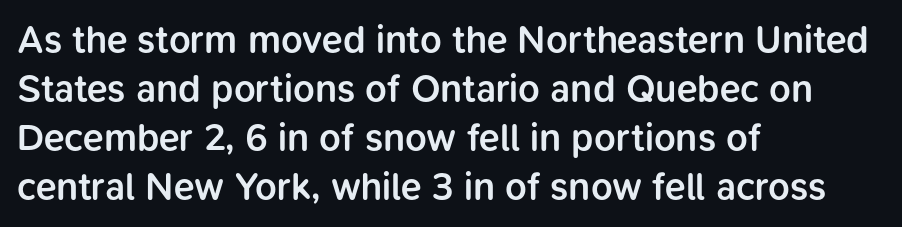
Q: Is the text bold? A: Semi-bold.
Q: Is the text italic (slanted)? A: No, it is upright.
Q: Is the typeface a serif or a sans-serif typeface? A: Sans-serif.
Q: Is the text underlined? A: No.
Q: How is the paragraph aligned? A: Left-aligned.
Q: Is the spacing between letters normal or unusually wide? A: Normal.
Q: Is the spacing between lines tight, normal or loose? A: Normal.
Q: Width (condensed, normal, or wide)? A: Normal.
Q: Stroke contrast? A: Low.
Q: x-height? A: Medium.
Q: Monospaced? A: No.
